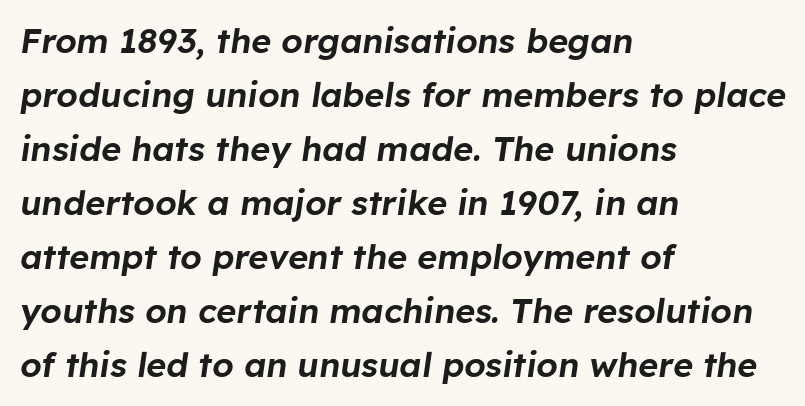
The image shows 34 px text type, italic (leaning right); set left-aligned, normal line spacing (1.59x), normal letter spacing, not underlined; low stroke contrast and a medium x-height.
